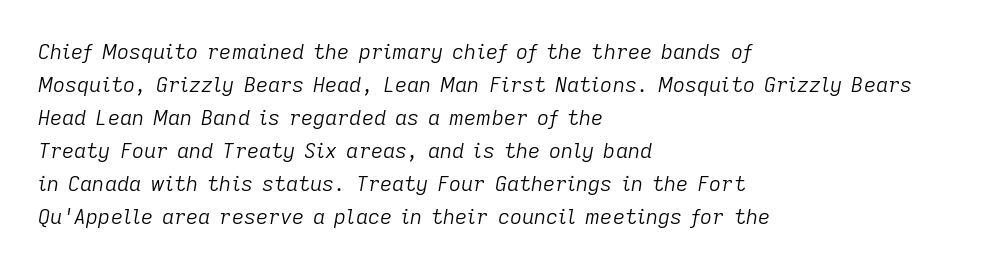
{"italic": "yes", "lean": "right", "slant_degrees": 9, "bold": "no", "underline": "no", "align": "left", "line_spacing": "normal", "line_spacing_ratio": 1.57, "letter_spacing": "normal", "letter_spacing_em": 0.0, "glyph_px": 21}
